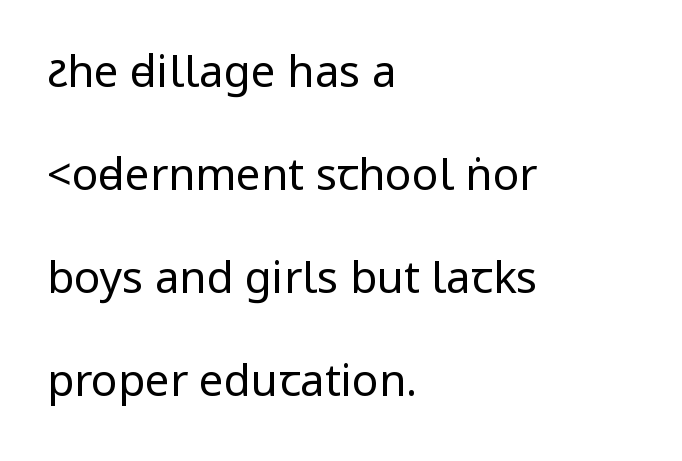
Q: Is the text bold? A: No.
Q: Is the text italic (slanted)? A: No, it is upright.
Q: Is the typeface a serif or a sans-serif typeface? A: Sans-serif.
Q: Is the text underlined? A: No.
Q: How is the paragraph aligned? A: Left-aligned.
Q: Is the spacing between letters normal or unusually wide? A: Normal.
Q: Is the spacing between lines tight, normal or loose? A: Loose.
Q: Width (condensed, normal, or wide)? A: Condensed.
Q: Stroke contrast? A: Low.
